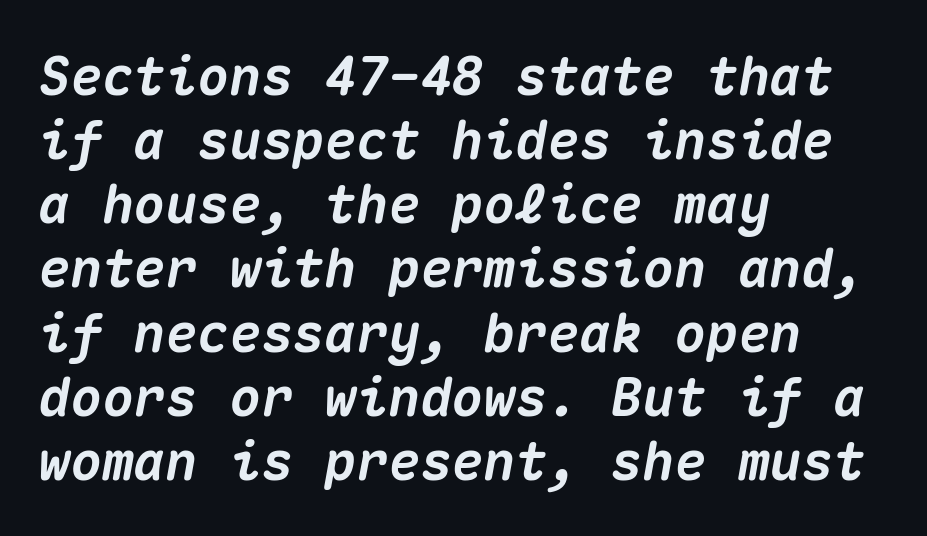
The image shows 53 px heavy type, italic (leaning right), monospaced; set left-aligned, line spacing 1.21x, normal letter spacing, not underlined; medium stroke contrast and a medium x-height.
